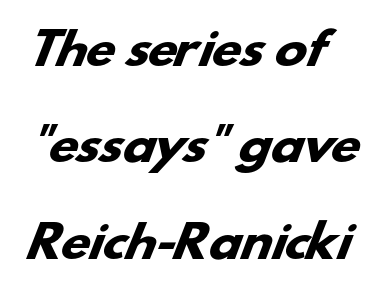
Looks like regular typesetting: each glyph gets only the width it needs. Tracking value appears to be zero — textbook default spacing. Horizontally, the lines are justified to the leading edge only. The rendering uses a large line-height, opening up the rows.
